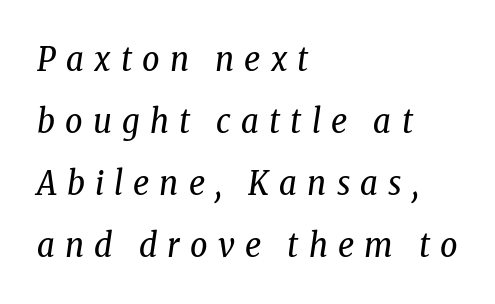
The image shows 34 px regular-weight, condensed serif type, italic (leaning right); set left-aligned, line spacing 1.82x, unusually wide letter spacing (+0.3 em), not underlined; low stroke contrast and a medium x-height.
